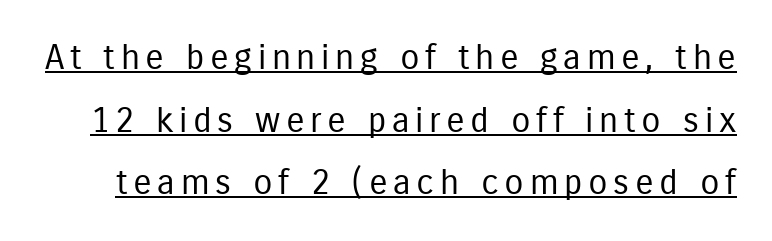
The image shows 35 px regular-weight, condensed sans-serif type, upright; set line spacing 1.79x, underlined; low stroke contrast and a medium x-height.
